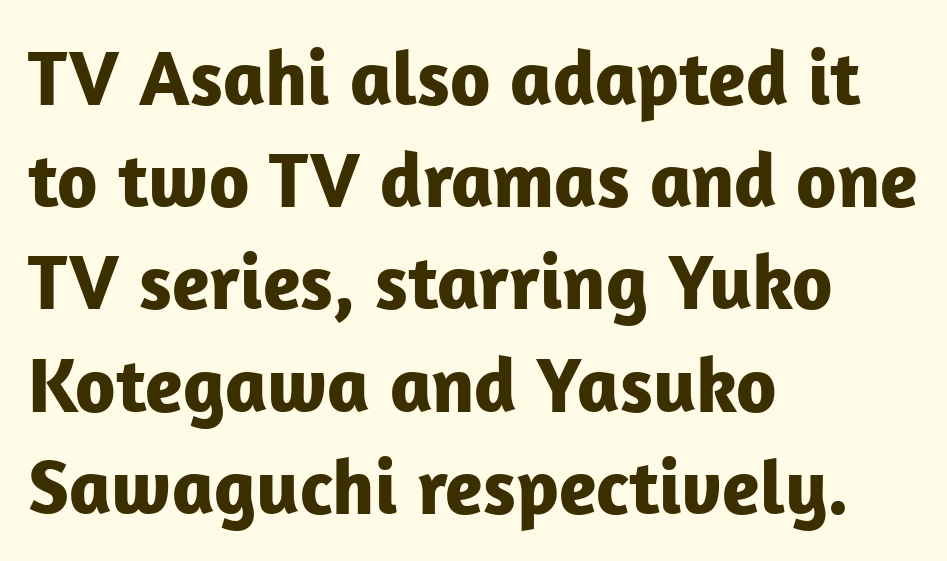
The image shows 78 px bold sans-serif type, upright; set left-aligned, normal line spacing (1.31x), normal letter spacing, not underlined; low stroke contrast and a medium x-height.
